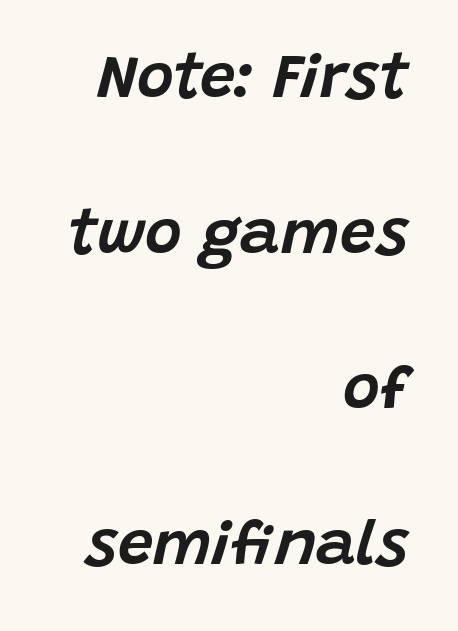
{"italic": "yes", "lean": "right", "slant_degrees": 15, "width": "normal", "stroke_contrast": "low", "x_height": "large", "monospaced": "no", "underline": "no", "align": "right", "line_spacing": "loose", "line_spacing_ratio": 2.47, "letter_spacing": "normal", "letter_spacing_em": 0.0, "glyph_px": 63}
